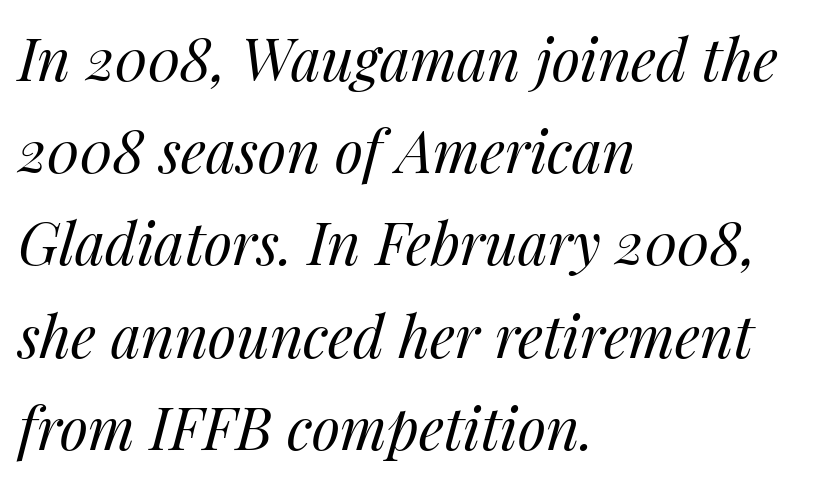
{"italic": "yes", "lean": "right", "slant_degrees": 14, "bold": "no", "weight": "regular", "width": "normal", "stroke_contrast": "medium", "x_height": "medium", "monospaced": "no", "underline": "no", "align": "left", "line_spacing": "normal", "line_spacing_ratio": 1.59, "letter_spacing": "normal", "letter_spacing_em": 0.0, "glyph_px": 58}
